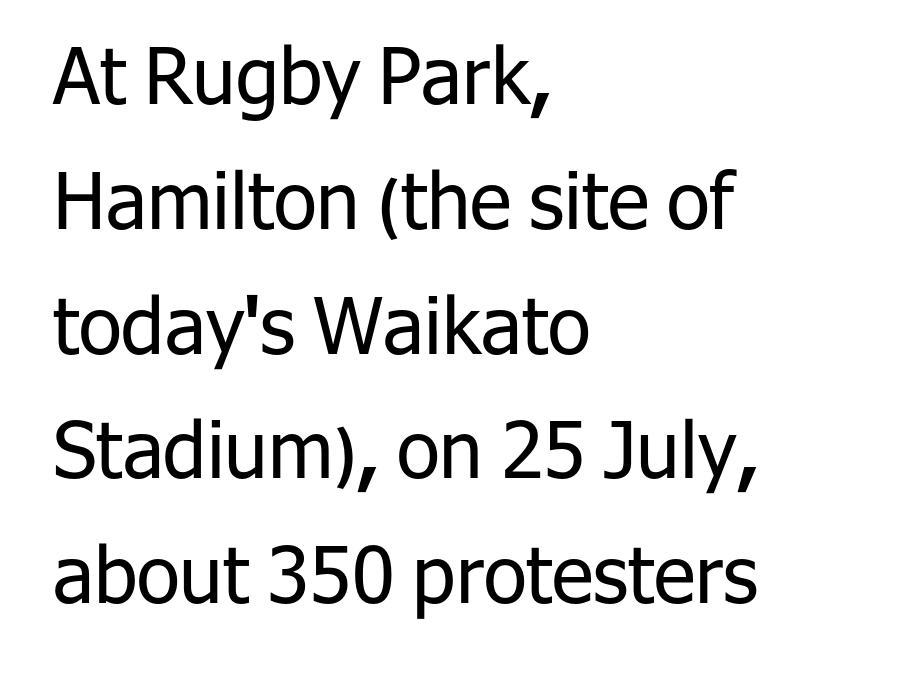
Where is the straight margin? On the left. The letters carry no serifs — their stems end cleanly without finishing strokes. The font sits on the lighter half of the weight spectrum, regular included. Note the varied advance widths — an 'i' is clearly narrower than an 'm'.
